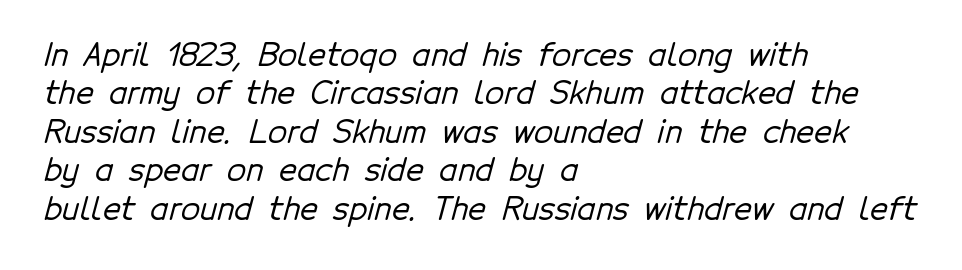
You could not count columns in this text — the font is proportionally spaced. Observe the ordinary spacing: letters are neighbours, not strangers. Notice how the passage keeps a crisp vertical edge on the left only. Stroke terminals: plain, sans-serif. Underline: absent.
